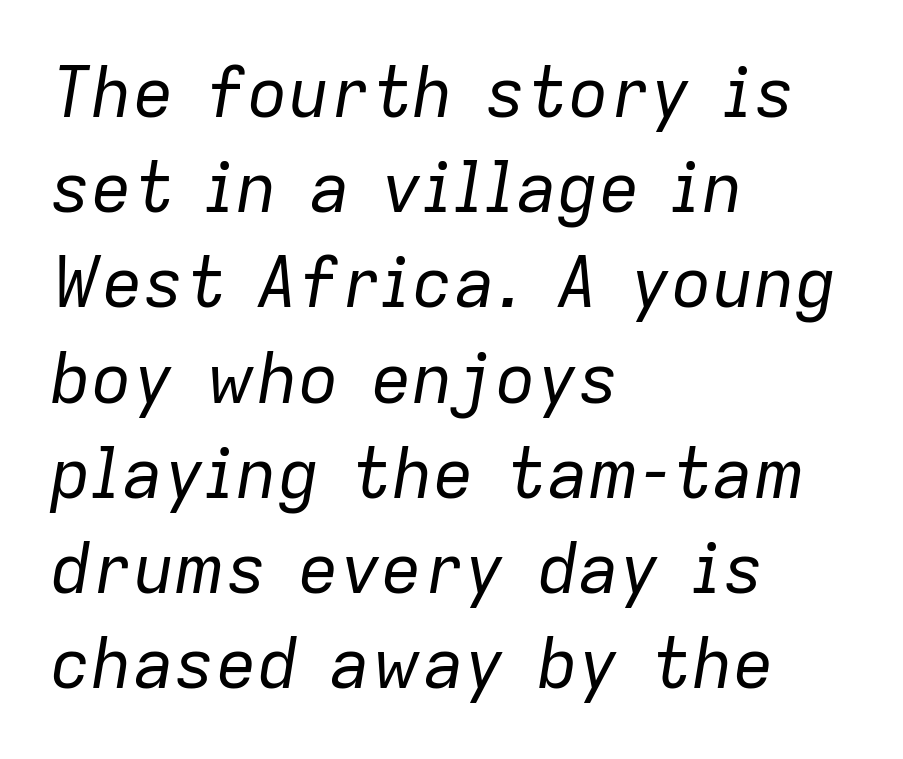
Counters stay open thanks to moderate or lighter strokes. Compared with typical paragraphs, the rows here are spaced about the same. Tracking value appears to be zero — textbook default spacing. It's the slanting kind of type. These lines are set flush left with a ragged right edge. Underline: absent.
